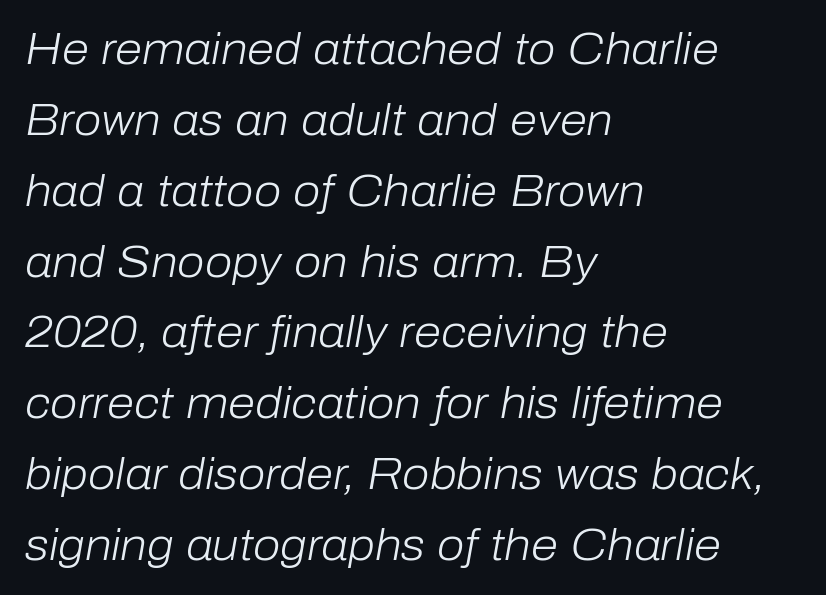
The image shows 44 px light type, italic (leaning right); set left-aligned, normal line spacing (1.61x), normal letter spacing, not underlined; low stroke contrast and a medium x-height.
